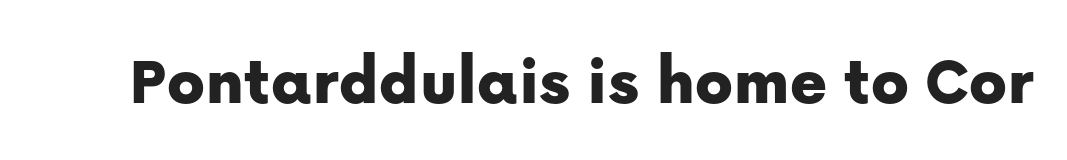
The image shows 70 px sans-serif type, upright; set normal letter spacing, not underlined; low stroke contrast and a medium x-height.
